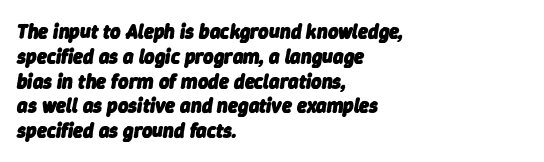
The passage is arranged the way most books set body copy — flush left. Looking at the ascenders, they clearly lean. Descenders hang freely into open space. Each word holds together tightly as a unit, with standard inter-letter gaps. The strokes are fattened all the way to bold.
